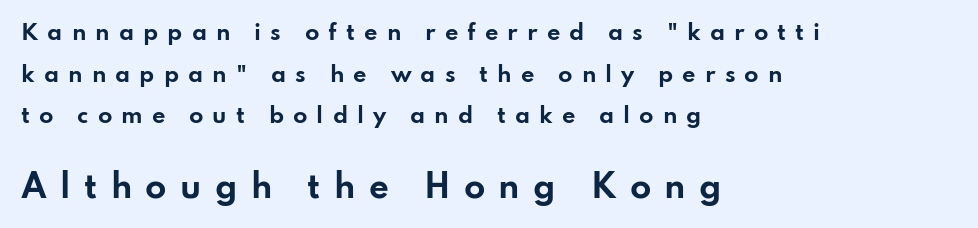
In this sample the second text group is rendered at the bigger scale. The letters advance in unequal steps, a hallmark of proportional type. A dark, heavy texture on the line: the type is bold. This block would shrink considerably if given ordinary leading; it's expanded now.
